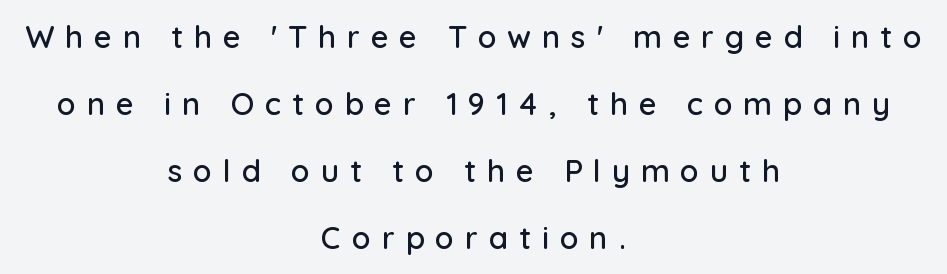
The image shows 31 px sans-serif type, upright; set centered, loose line spacing (2.16x), unusually wide letter spacing (+0.35 em), not underlined; low stroke contrast and a medium x-height.
